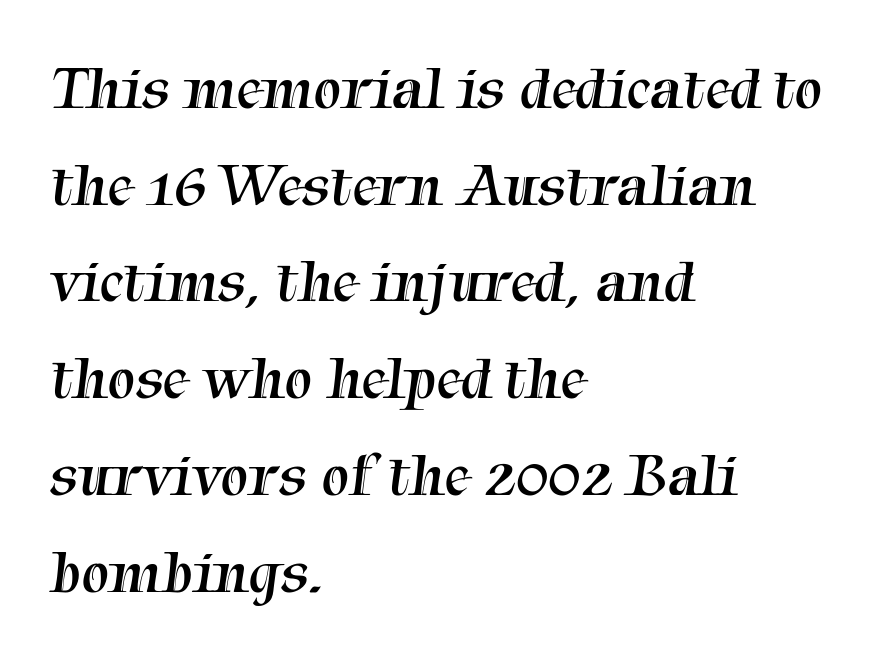
Q: Is the text bold? A: No.
Q: Is the typeface a serif or a sans-serif typeface? A: Serif.
Q: Is the text underlined? A: No.
Q: How is the paragraph aligned? A: Left-aligned.
Q: Is the spacing between letters normal or unusually wide? A: Normal.
Q: Is the spacing between lines tight, normal or loose? A: Normal.
Q: Width (condensed, normal, or wide)? A: Normal.
Q: Stroke contrast? A: Medium.
Q: x-height? A: Medium.
Q: Monospaced? A: No.
